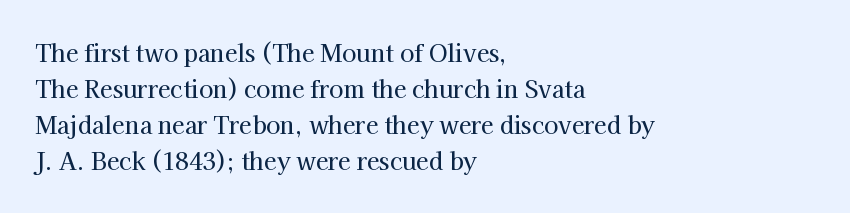
Q: Is the text italic (slanted)? A: No, it is upright.
Q: Is the text underlined? A: No.
Q: How is the paragraph aligned? A: Left-aligned.
Q: Is the spacing between letters normal or unusually wide? A: Normal.
Q: Is the spacing between lines tight, normal or loose? A: Normal.
